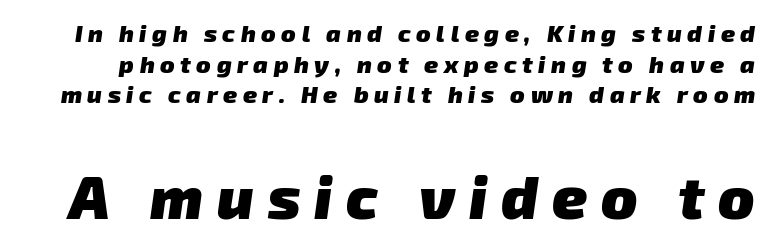
Q: Is the text bold? A: Yes.
Q: Is the typeface a serif or a sans-serif typeface? A: Sans-serif.
Q: Is the text underlined? A: No.
Q: Is the spacing between letters normal or unusually wide? A: Unusually wide.
Q: Is the spacing between lines tight, normal or loose? A: Normal.
Q: Which block of text is set in a larger size, the first (top) or the second (bottom)? A: The second (bottom) one.
Q: Width (condensed, normal, or wide)? A: Normal.
Q: Stroke contrast? A: Low.
Q: x-height? A: Medium.
Q: Monospaced? A: No.
